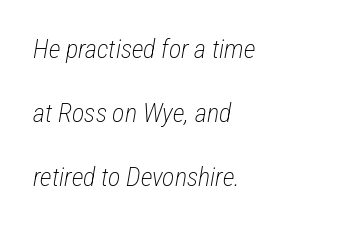
Q: Is the text bold? A: No.
Q: Is the text italic (slanted)? A: Yes, it leans right by about 12 degrees.
Q: Is the text underlined? A: No.
Q: How is the paragraph aligned? A: Left-aligned.
Q: Is the spacing between letters normal or unusually wide? A: Normal.
Q: Is the spacing between lines tight, normal or loose? A: Loose.
